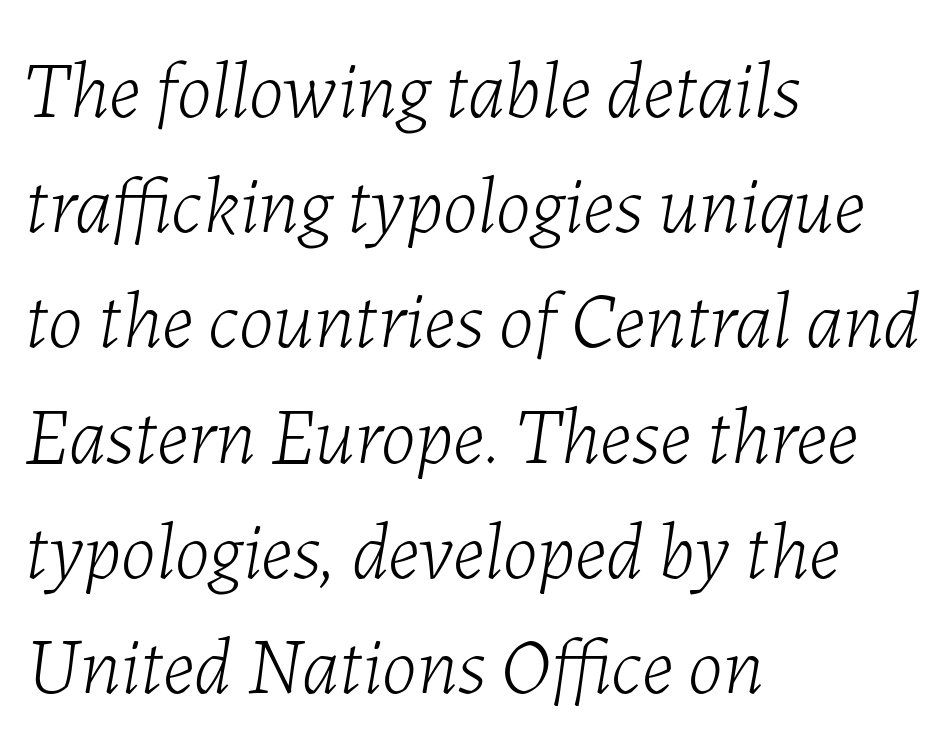
{"italic": "yes", "lean": "right", "slant_degrees": 7, "bold": "no", "weight": "light", "width": "normal", "stroke_contrast": "low", "x_height": "medium", "monospaced": "no", "underline": "no", "align": "left", "line_spacing": "normal", "line_spacing_ratio": 1.44, "letter_spacing": "normal", "letter_spacing_em": 0.0, "glyph_px": 80}
